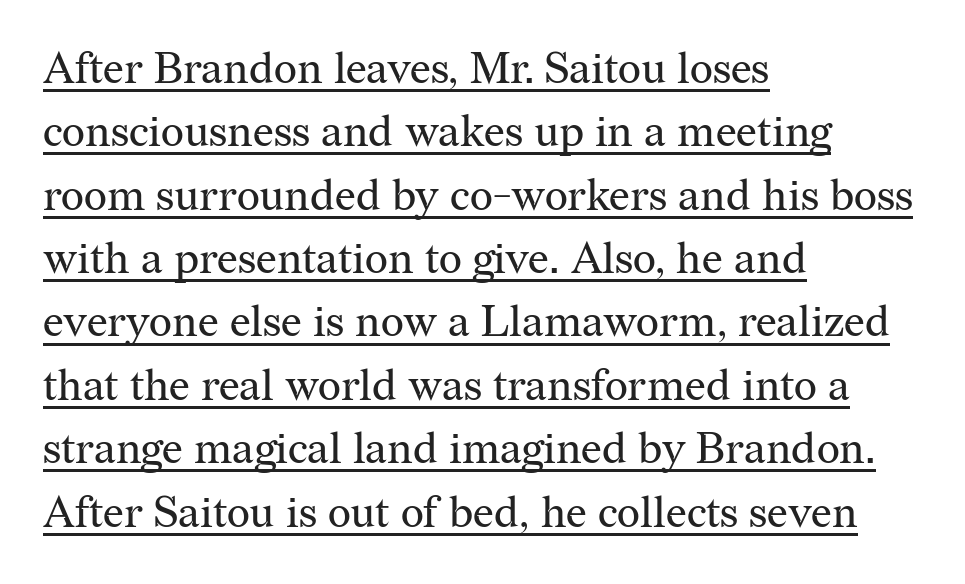
{"serif": "yes", "italic": "no", "bold": "no", "weight": "regular", "width": "normal", "stroke_contrast": "medium", "x_height": "medium", "monospaced": "no", "underline": "yes", "align": "left", "line_spacing": "normal", "line_spacing_ratio": 1.44, "letter_spacing": "normal", "letter_spacing_em": 0.0, "glyph_px": 44}
